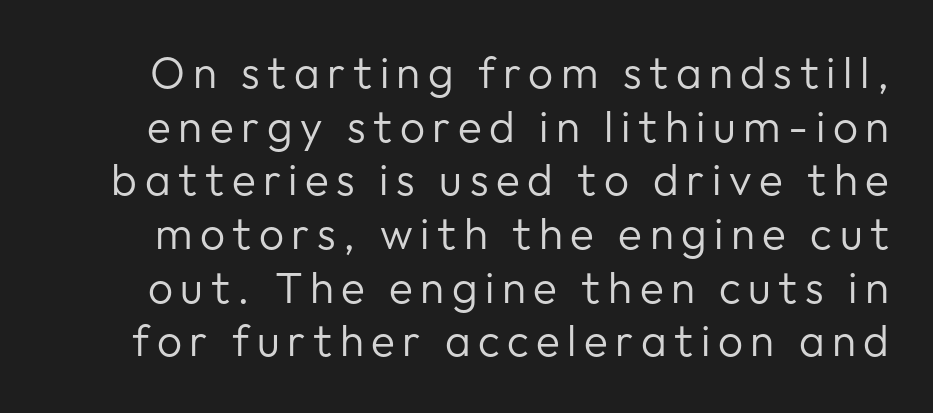
{"serif": "no", "italic": "no", "bold": "no", "weight": "regular", "width": "normal", "stroke_contrast": "low", "x_height": "medium", "monospaced": "no", "underline": "no", "line_spacing_ratio": 1.22, "glyph_px": 44}
